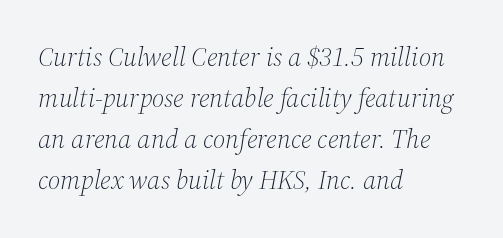
{"italic": "yes", "lean": "right", "slant_degrees": 12, "bold": "no", "underline": "no", "align": "left", "line_spacing": "normal", "line_spacing_ratio": 1.52, "letter_spacing": "normal", "letter_spacing_em": 0.0, "glyph_px": 27}
